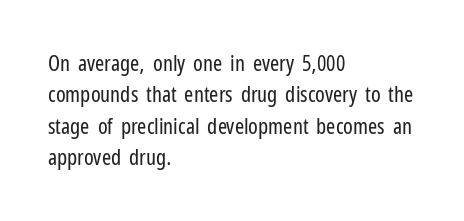
The line-height multiplier appears to be the usual default. The ragged edge is on the right, which tells us the setting is flush left. A typesetter would mark this as roman, not italic. This sample uses plain, unmodified letter spacing. No letter is thick-stroked: the sample isn't bold.
